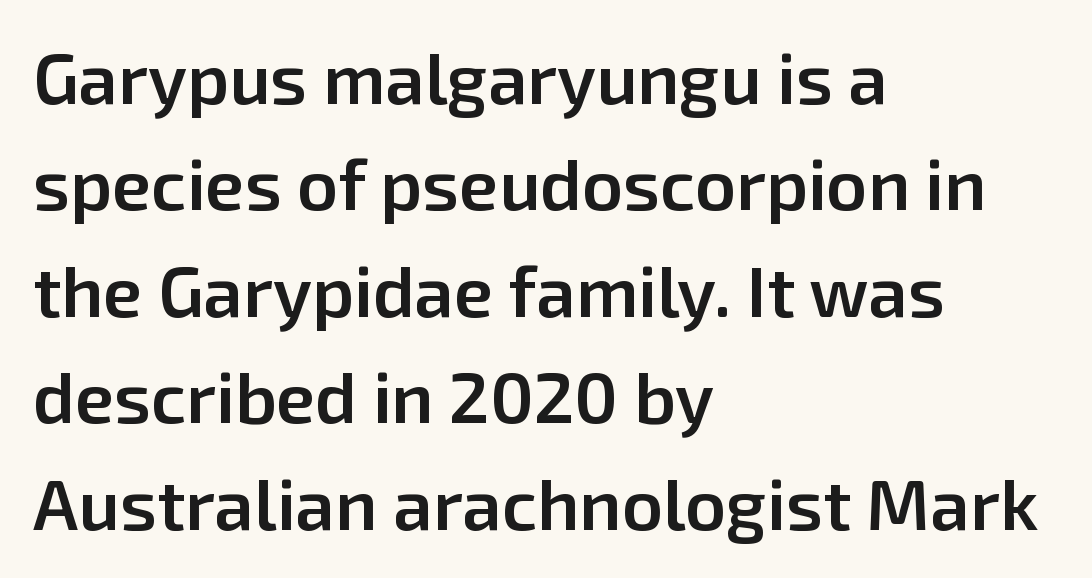
The image shows 71 px semibold sans-serif type, upright; set left-aligned, normal line spacing (1.5x), normal letter spacing, not underlined; low stroke contrast and a medium x-height.
